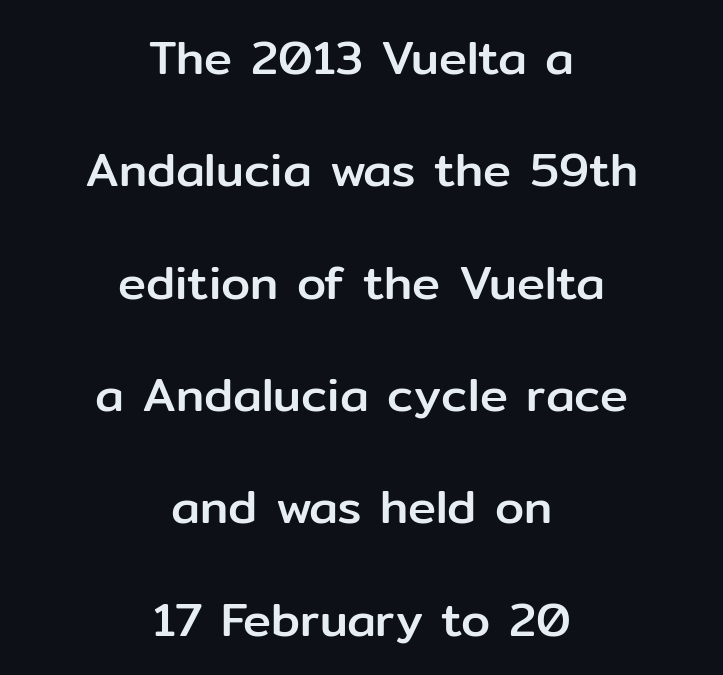
{"serif": "no", "italic": "no", "width": "normal", "stroke_contrast": "low", "x_height": "medium", "monospaced": "no", "underline": "no", "align": "center", "line_spacing": "loose", "line_spacing_ratio": 2.39, "letter_spacing": "normal", "letter_spacing_em": 0.0, "glyph_px": 47}
